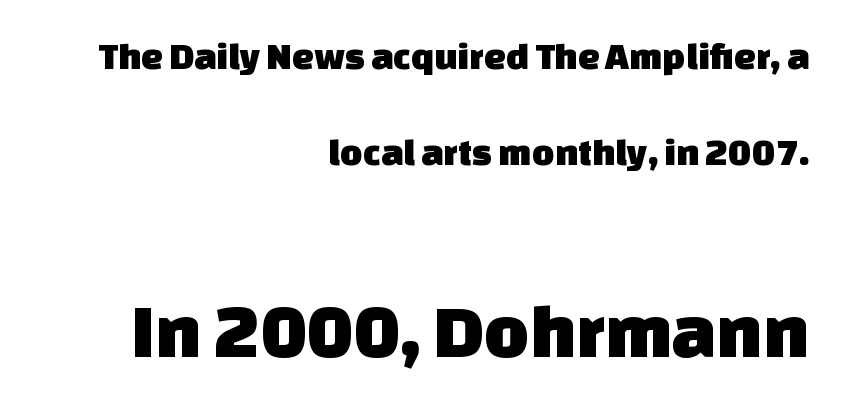
The image shows 78 px sans-serif type; set right-aligned, loose line spacing (2.46x), normal letter spacing, not underlined; the second (bottom) block is 2.0x larger; low stroke contrast and a large x-height.
